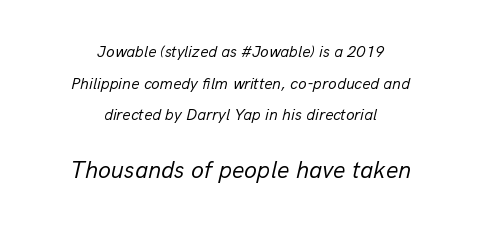
The image shows 24 px text type, italic (leaning right); set centered, loose line spacing (1.98x), normal letter spacing, not underlined; the second (bottom) block is 1.5x larger.
